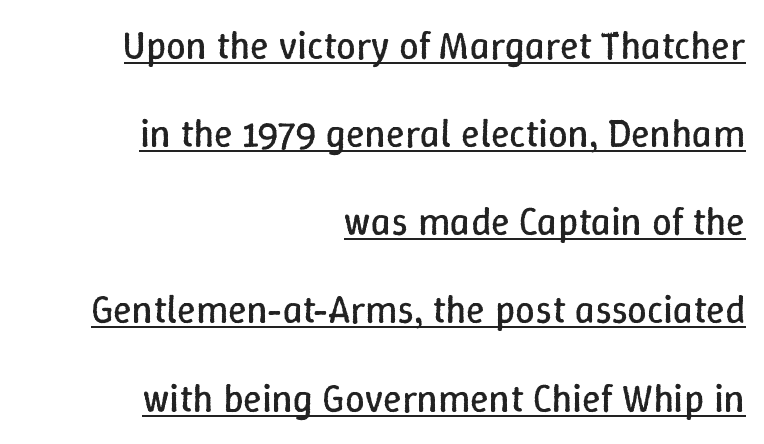
Interline gaps are noticeably wide in this sample. Is this a fixed-width face? No — the glyphs have proportional, varying widths. Underline: present. Teacher's note: observe the even right margin — that is flush-right alignment. The specimen reads as upright at a glance. How are the letters spaced? Ordinarily, with no added tracking.
